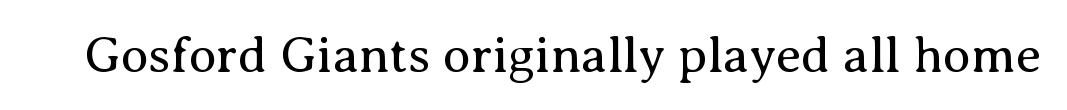
{"serif": "yes", "italic": "no", "bold": "no", "weight": "regular", "width": "normal", "stroke_contrast": "medium", "x_height": "medium", "monospaced": "no", "underline": "no", "letter_spacing": "normal", "letter_spacing_em": 0.0, "glyph_px": 51}
